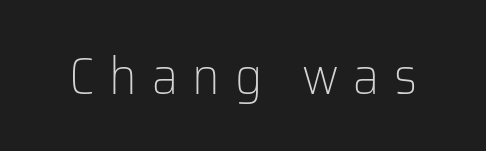
Q: Is the text bold? A: No.
Q: Is the text italic (slanted)? A: No, it is upright.
Q: Is the typeface a serif or a sans-serif typeface? A: Sans-serif.
Q: Is the text underlined? A: No.
Q: Is the spacing between letters normal or unusually wide? A: Unusually wide.
Q: Width (condensed, normal, or wide)? A: Normal.
Q: Stroke contrast? A: Low.
Q: x-height? A: Medium.
Q: Monospaced? A: No.
